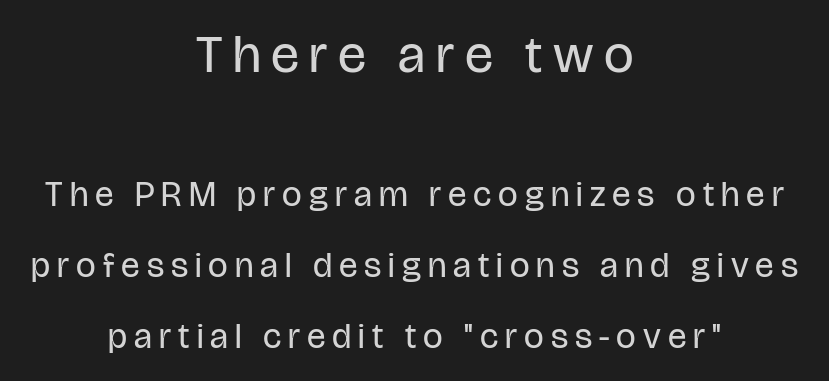
On a weight scale, this lands at 450 or below. The type family on display is of the sans-serif kind. The axis of the letterforms is exactly vertical. The space directly below the letters is spotless. Letter spacing: wide. The rag falls on both sides of this text block equally.
